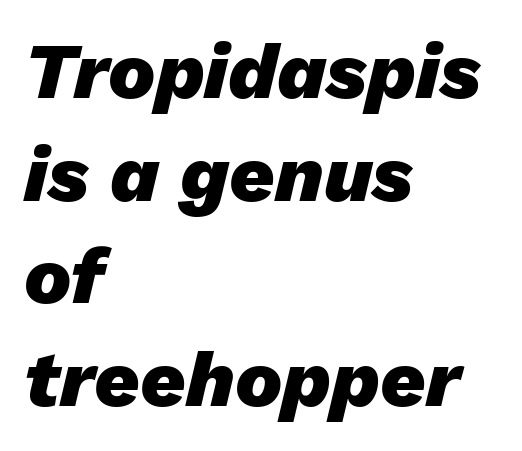
The image shows 79 px heavy type, italic (leaning right); set left-aligned, normal line spacing (1.3x), normal letter spacing, not underlined; low stroke contrast and a medium x-height.
